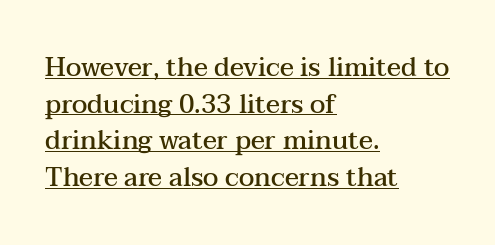
Q: Is the text bold? A: Semi-bold.
Q: Is the text italic (slanted)? A: No, it is upright.
Q: Is the text underlined? A: Yes.
Q: How is the paragraph aligned? A: Left-aligned.
Q: Is the spacing between letters normal or unusually wide? A: Normal.
Q: Is the spacing between lines tight, normal or loose? A: Normal.
